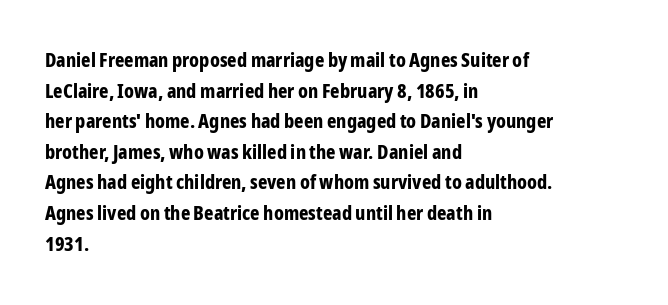
Q: Is the text bold? A: Yes.
Q: Is the text italic (slanted)? A: No, it is upright.
Q: Is the text underlined? A: No.
Q: How is the paragraph aligned? A: Left-aligned.
Q: Is the spacing between letters normal or unusually wide? A: Normal.
Q: Is the spacing between lines tight, normal or loose? A: Normal.
